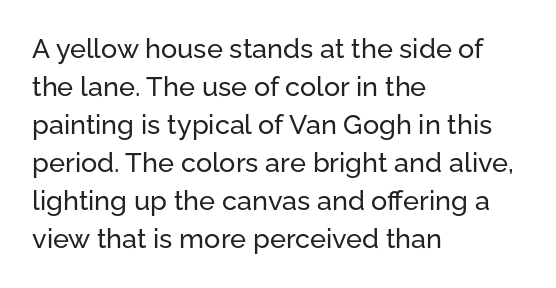
The image shows 27 px text type, upright; set left-aligned, normal line spacing (1.41x), normal letter spacing, not underlined.
